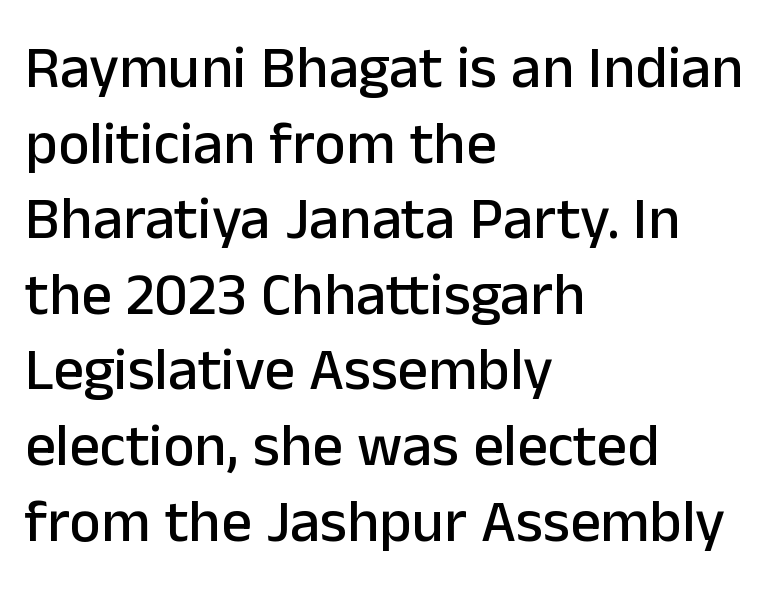
Q: Is the text italic (slanted)? A: No, it is upright.
Q: Is the typeface a serif or a sans-serif typeface? A: Sans-serif.
Q: Is the text underlined? A: No.
Q: How is the paragraph aligned? A: Left-aligned.
Q: Is the spacing between letters normal or unusually wide? A: Normal.
Q: Is the spacing between lines tight, normal or loose? A: Normal.
Q: Width (condensed, normal, or wide)? A: Normal.
Q: Stroke contrast? A: Low.
Q: x-height? A: Medium.
Q: Monospaced? A: No.
